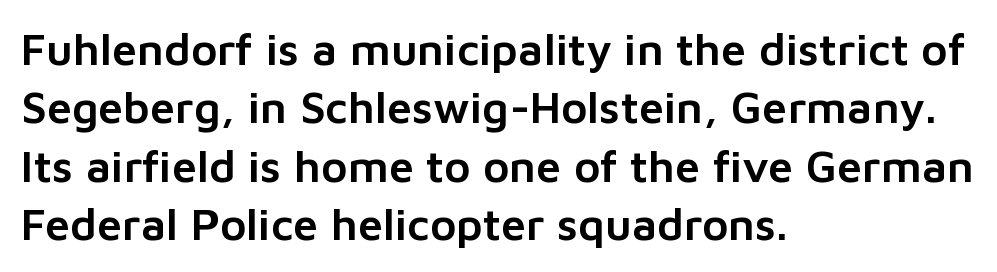
The image shows 45 px sans-serif type, upright; set left-aligned, normal line spacing (1.3x), normal letter spacing, not underlined; low stroke contrast and a medium x-height.
